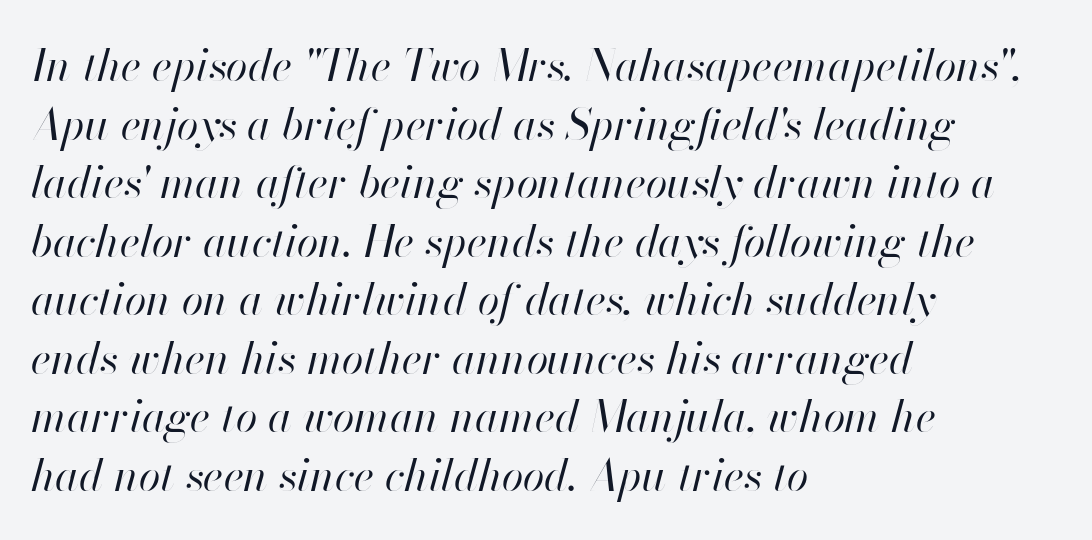
Q: Is the text bold? A: No.
Q: Is the text italic (slanted)? A: Yes, it leans right by about 13 degrees.
Q: Is the text underlined? A: No.
Q: How is the paragraph aligned? A: Left-aligned.
Q: Is the spacing between letters normal or unusually wide? A: Normal.
Q: Is the spacing between lines tight, normal or loose? A: Normal.
Q: Width (condensed, normal, or wide)? A: Normal.
Q: Stroke contrast? A: High.
Q: x-height? A: Small.
Q: Monospaced? A: No.
